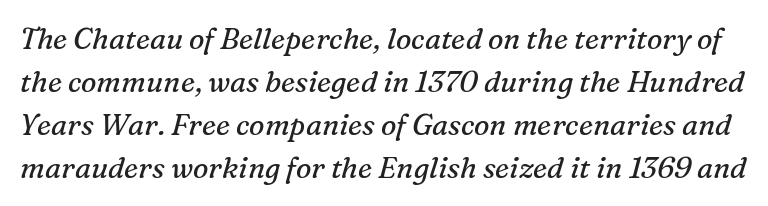
{"serif": "yes", "italic": "yes", "lean": "right", "slant_degrees": 16, "bold": "no", "weight": "regular", "width": "normal", "stroke_contrast": "medium", "x_height": "medium", "monospaced": "no", "underline": "no", "line_spacing": "normal", "line_spacing_ratio": 1.48, "letter_spacing": "normal", "letter_spacing_em": 0.0, "glyph_px": 29}
